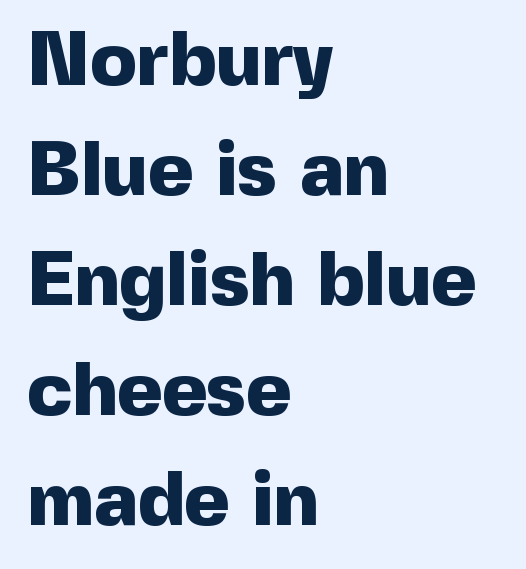
{"serif": "no", "italic": "no", "bold": "yes", "weight": "heavy", "width": "normal", "x_height": "medium", "monospaced": "no", "underline": "no", "align": "left", "line_spacing": "normal", "line_spacing_ratio": 1.43, "letter_spacing": "normal", "letter_spacing_em": 0.0, "glyph_px": 77}
